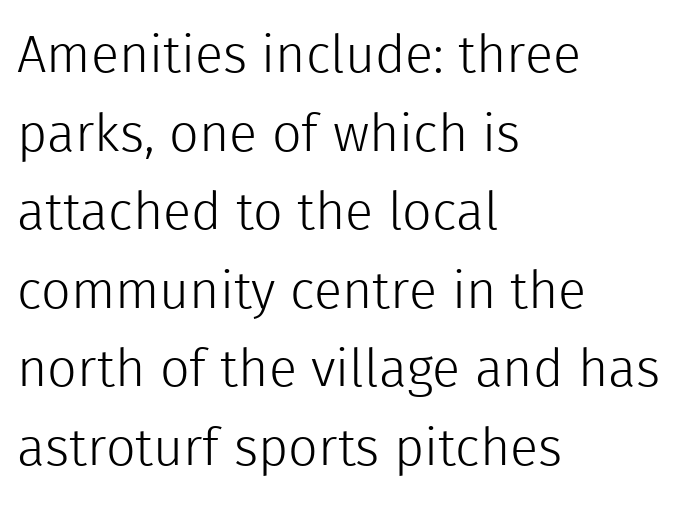
Q: Is the text bold? A: No.
Q: Is the text italic (slanted)? A: No, it is upright.
Q: Is the typeface a serif or a sans-serif typeface? A: Sans-serif.
Q: Is the text underlined? A: No.
Q: How is the paragraph aligned? A: Left-aligned.
Q: Is the spacing between letters normal or unusually wide? A: Normal.
Q: Is the spacing between lines tight, normal or loose? A: Normal.
Q: Width (condensed, normal, or wide)? A: Normal.
Q: x-height? A: Medium.
Q: Monospaced? A: No.
